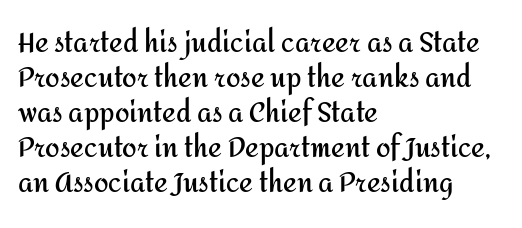
{"italic": "no", "bold": "yes", "underline": "no", "align": "left", "line_spacing": "normal", "line_spacing_ratio": 1.35, "letter_spacing": "normal", "letter_spacing_em": 0.0, "glyph_px": 26}
